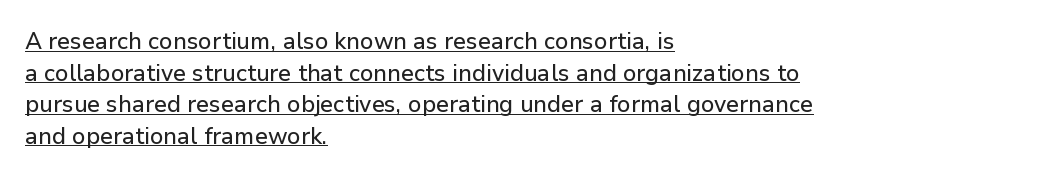
Q: Is the text italic (slanted)? A: No, it is upright.
Q: Is the text underlined? A: Yes.
Q: How is the paragraph aligned? A: Left-aligned.
Q: Is the spacing between letters normal or unusually wide? A: Normal.
Q: Is the spacing between lines tight, normal or loose? A: Normal.
